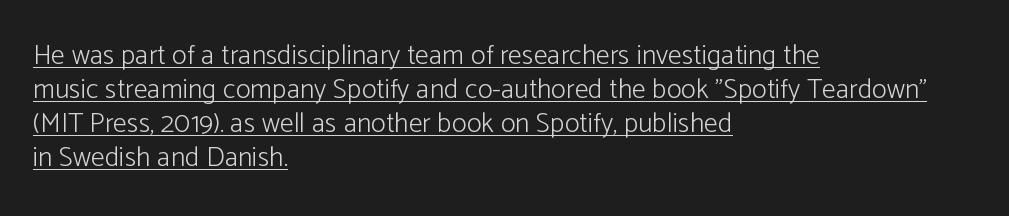
Q: Is the text bold? A: No.
Q: Is the text italic (slanted)? A: No, it is upright.
Q: Is the typeface a serif or a sans-serif typeface? A: Sans-serif.
Q: Is the text underlined? A: Yes.
Q: How is the paragraph aligned? A: Left-aligned.
Q: Is the spacing between letters normal or unusually wide? A: Normal.
Q: Width (condensed, normal, or wide)? A: Normal.
Q: Stroke contrast? A: Low.
Q: x-height? A: Medium.
Q: Monospaced? A: No.
